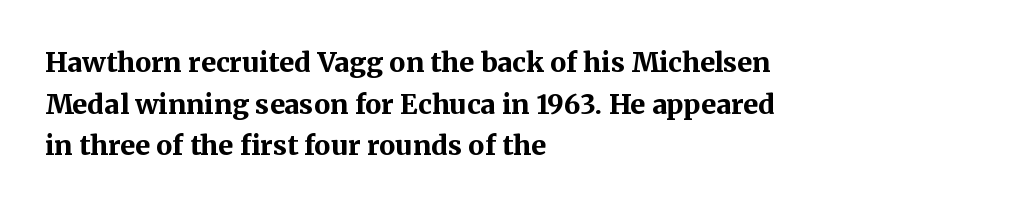
The image shows 27 px bold type, upright; set left-aligned, normal line spacing (1.54x), normal letter spacing, not underlined.
